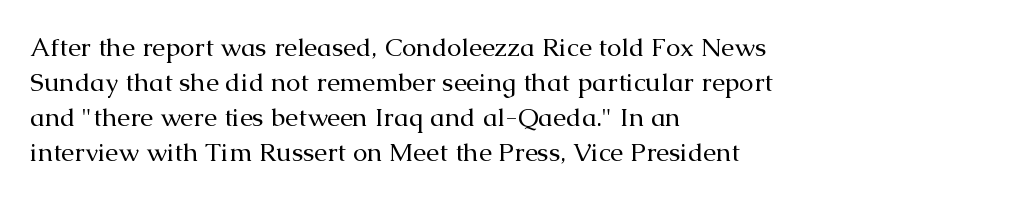
Q: Is the text bold? A: No.
Q: Is the text italic (slanted)? A: No, it is upright.
Q: Is the text underlined? A: No.
Q: How is the paragraph aligned? A: Left-aligned.
Q: Is the spacing between letters normal or unusually wide? A: Normal.
Q: Is the spacing between lines tight, normal or loose? A: Normal.
